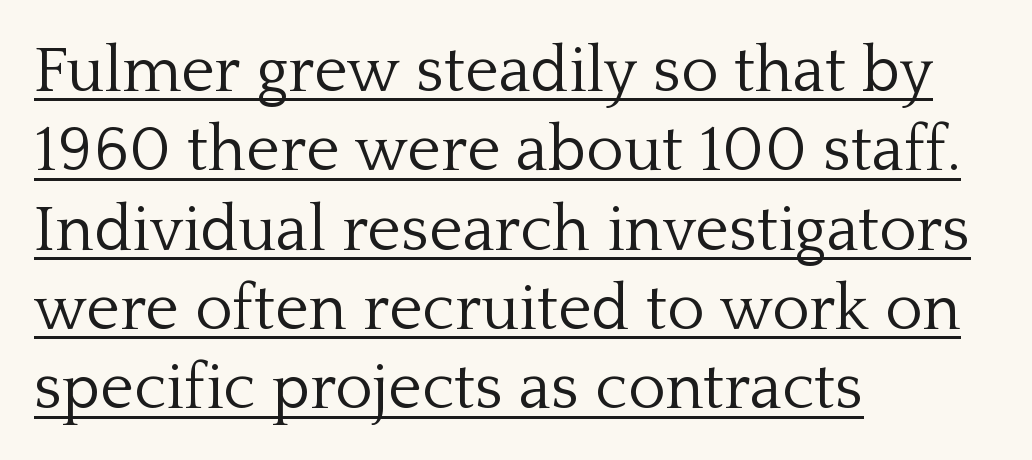
The image shows 64 px light serif type, upright; set left-aligned, line spacing 1.24x, normal letter spacing, underlined; low stroke contrast and a medium x-height.
